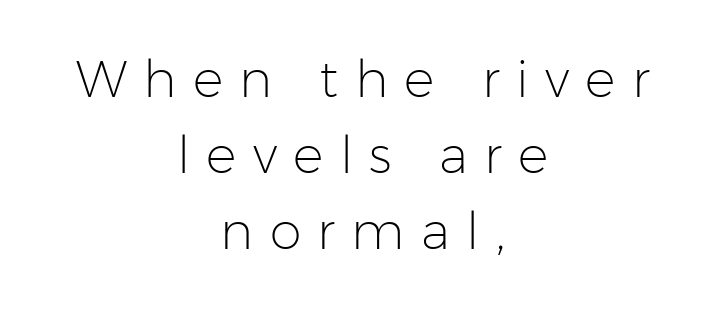
In terms of letterspacing, this is a distinctly airy, spread setting. Reading down the block, each line starts at a different indent, mirrored at its end. The baseline area is clear. Stroke mass is kept to a normal reading level or below. Normally led — the rows are evenly, conventionally spaced.
